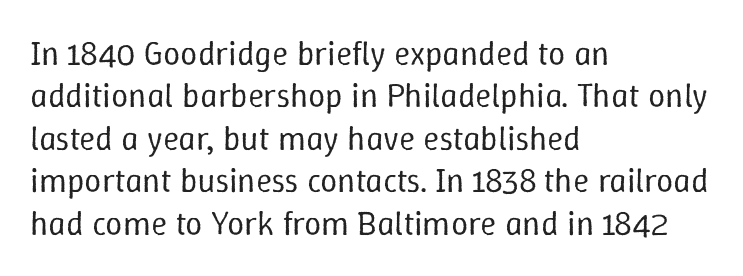
The image shows 34 px regular-weight type, upright; set left-aligned, normal line spacing (1.25x), normal letter spacing, not underlined; low stroke contrast and a medium x-height.
